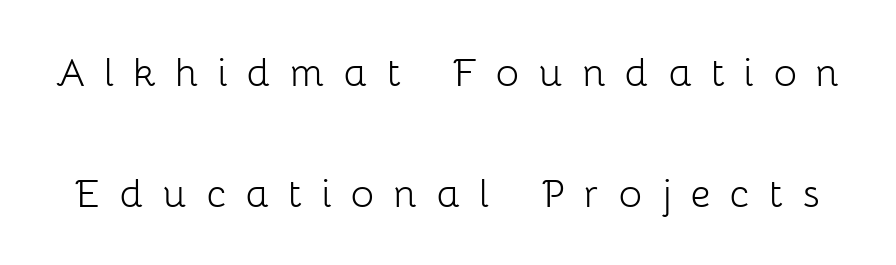
{"serif": "no", "italic": "no", "bold": "no", "weight": "light", "width": "normal", "stroke_contrast": "low", "x_height": "medium", "monospaced": "no", "underline": "no", "line_spacing": "loose", "line_spacing_ratio": 2.46, "letter_spacing": "wide", "letter_spacing_em": 0.39, "glyph_px": 49}
